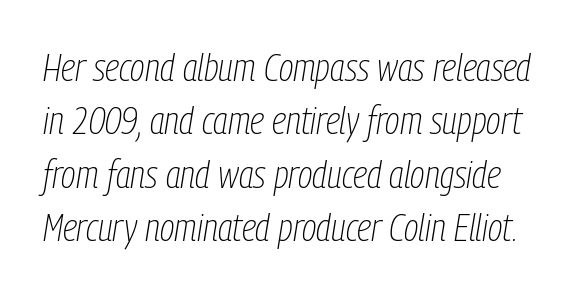
The image shows 39 px thin, condensed type, italic (leaning right); set normal line spacing (1.37x), normal letter spacing, not underlined; low stroke contrast and a medium x-height.
